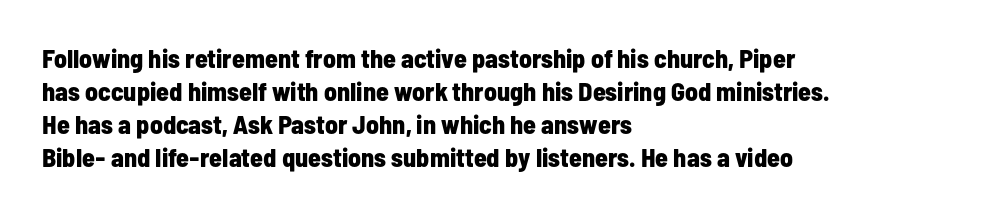
Q: Is the text bold? A: Yes.
Q: Is the text italic (slanted)? A: No, it is upright.
Q: Is the text underlined? A: No.
Q: How is the paragraph aligned? A: Left-aligned.
Q: Is the spacing between letters normal or unusually wide? A: Normal.
Q: Is the spacing between lines tight, normal or loose? A: Normal.
